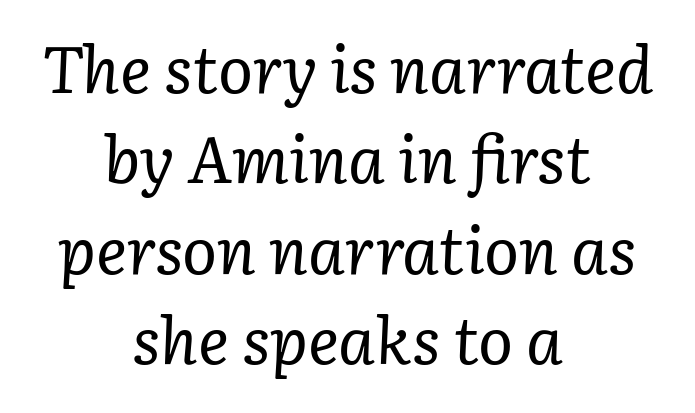
In terms of leading, this rendering sits right in the middle. Italic: yes, the glyphs are oblique. The area under the type is left untouched. A typesetter would call this proportional, since set widths differ per character. The letters carry serifs — small finishing strokes at the ends of their stems.
